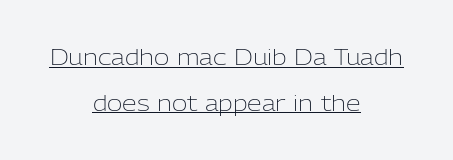
{"italic": "no", "bold": "no", "underline": "yes", "align": "center", "line_spacing": "loose", "line_spacing_ratio": 2.18, "letter_spacing": "normal", "letter_spacing_em": 0.0, "glyph_px": 21}
